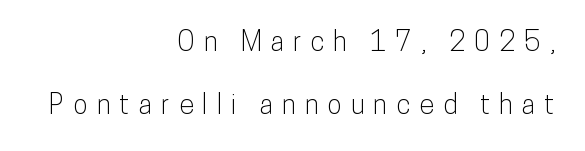
Does the leading feel generous? Absolutely, it's lavish. The line texture is sparse and dotted thanks to wide tracking. Type without underlining. Ascenders rise straight up at ninety degrees. If you drew a ruler down the right edge, every line would touch it.
